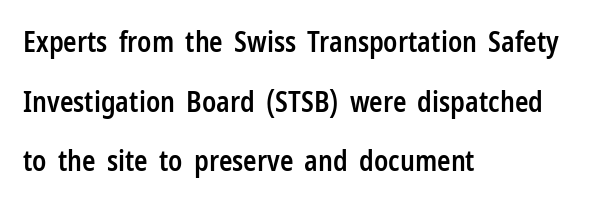
The image shows 28 px semibold, condensed sans-serif type, upright; set left-aligned, loose line spacing (2.13x), normal letter spacing, not underlined; low stroke contrast and a medium x-height.
